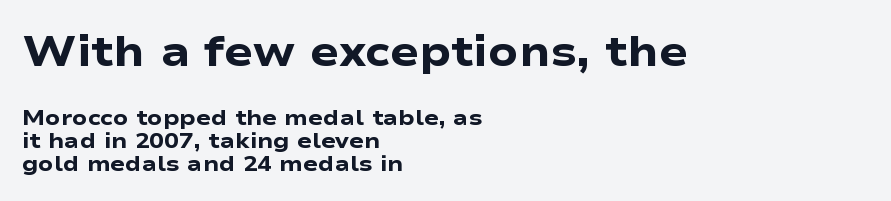
The image shows 43 px heavy, wide sans-serif type, upright; set left-aligned, tight line spacing (1.05x), normal letter spacing, not underlined; the first (top) block is 1.95x larger; low stroke contrast and a medium x-height.
